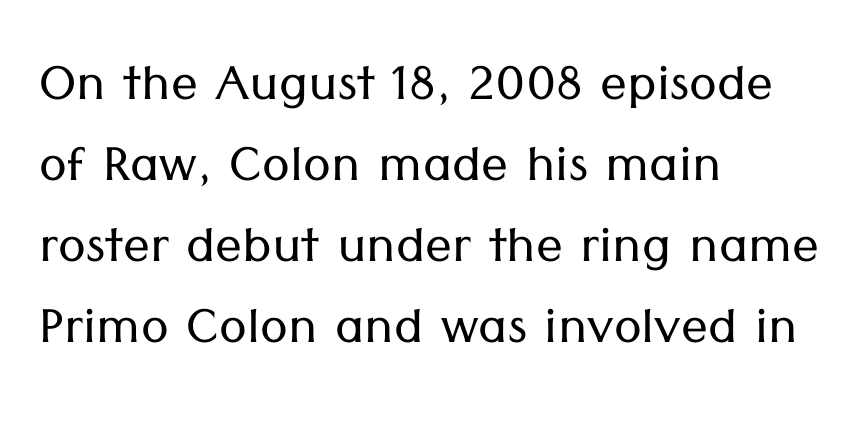
The image shows 67 px light sans-serif type, upright; set left-aligned, line spacing 1.21x, normal letter spacing, not underlined; low stroke contrast and a medium x-height.
